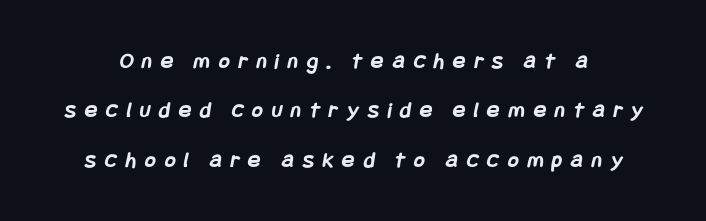
The image shows 23 px bold type; set loose line spacing (2.15x), unusually wide letter spacing (+0.39 em), not underlined.
